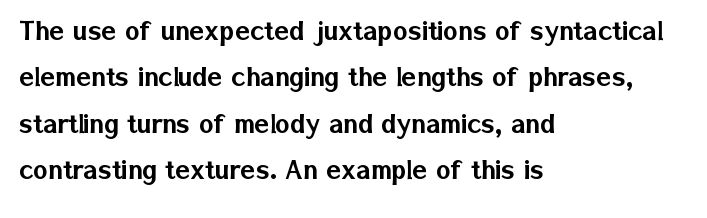
Whoever set this chose a conventional vertical rhythm. Proportional: the letters do not fall into vertical columns. A classic flush-left, rag-right setting is used for this passage. The letterforms sit shoulder to shoulder at normal distance.
